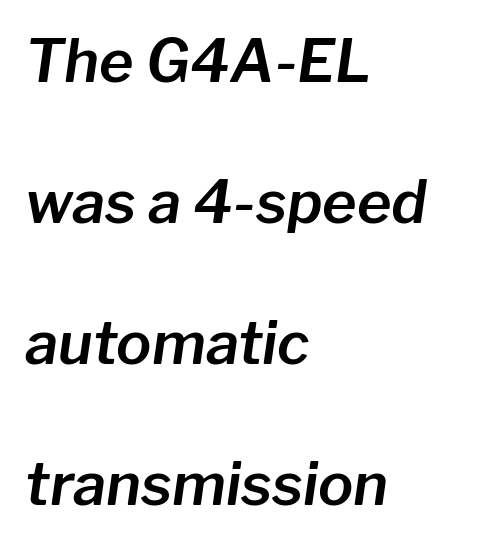
Q: Is the text italic (slanted)? A: Yes, it leans right by about 8 degrees.
Q: Is the text underlined? A: No.
Q: How is the paragraph aligned? A: Left-aligned.
Q: Is the spacing between letters normal or unusually wide? A: Normal.
Q: Is the spacing between lines tight, normal or loose? A: Loose.
Q: Width (condensed, normal, or wide)? A: Normal.
Q: Stroke contrast? A: Low.
Q: x-height? A: Medium.
Q: Monospaced? A: No.
